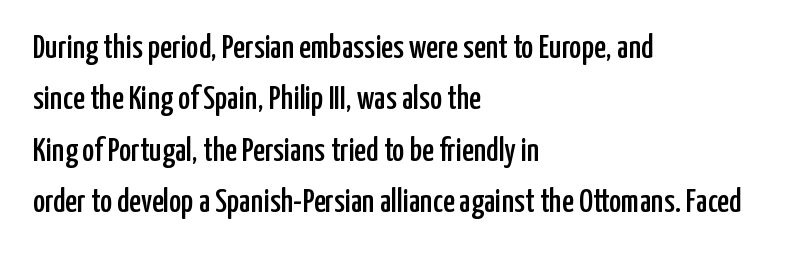
Notice how the passage keeps a crisp vertical edge on the left only. Caption: standard tracking, unaltered. These lines were composed using upright roman letters. The space directly below the letters is spotless. Typographically, this falls in the sans-serif category. Spacing verdict: proportional, widths tailored to each character.
